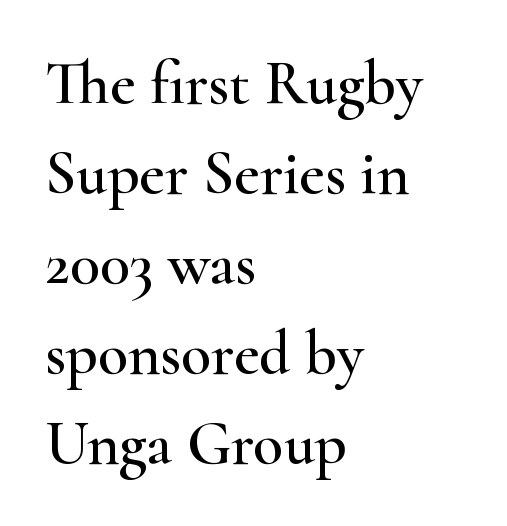
The image shows 62 px wide serif type, upright; set left-aligned, normal line spacing (1.45x), normal letter spacing, not underlined; high stroke contrast and a small x-height.
